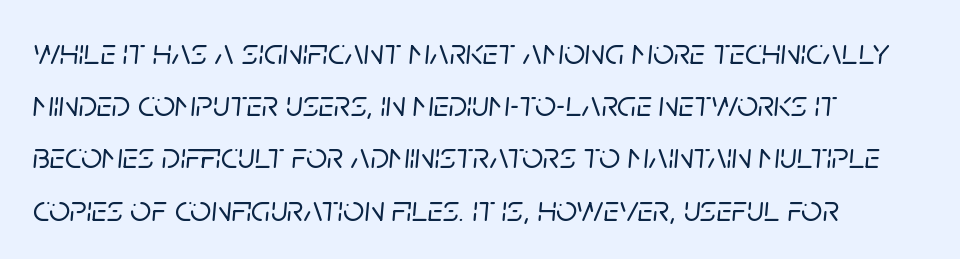
Q: Is the text italic (slanted)? A: Yes, it leans right by about 5 degrees.
Q: Is the text underlined? A: No.
Q: How is the paragraph aligned? A: Left-aligned.
Q: Is the spacing between letters normal or unusually wide? A: Normal.
Q: Is the spacing between lines tight, normal or loose? A: Normal.
Q: Width (condensed, normal, or wide)? A: Normal.
Q: Stroke contrast? A: Low.
Q: x-height? A: Large.
Q: Monospaced? A: No.
